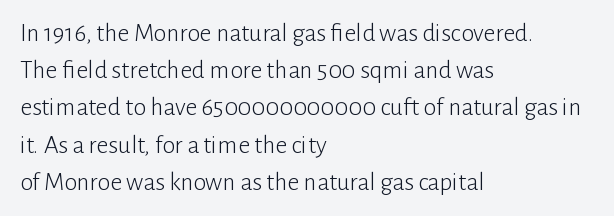
The rendering anchors every line to the left-hand side. A clean baseline with only descenders dipping below it. No chunkiness to these letters — they're not bold. Leading matches the norm, producing a regular column. Ascenders rise straight up at ninety degrees. Nobody touched the tracking dial on this one.
